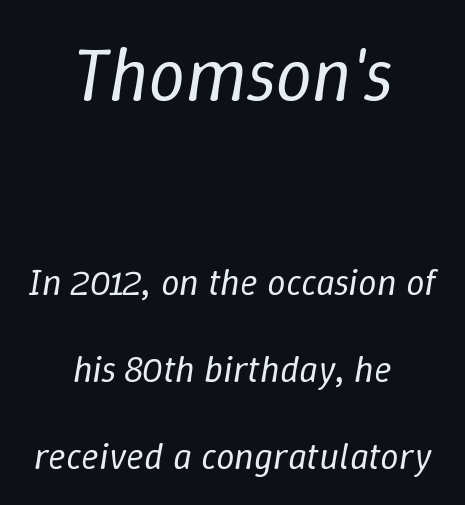
Q: Is the text bold? A: No.
Q: Is the text italic (slanted)? A: Yes, it leans right by about 9 degrees.
Q: Is the text underlined? A: No.
Q: How is the paragraph aligned? A: Centered.
Q: Is the spacing between letters normal or unusually wide? A: Normal.
Q: Is the spacing between lines tight, normal or loose? A: Loose.
Q: Which block of text is set in a larger size, the first (top) or the second (bottom)? A: The first (top) one.
Q: Width (condensed, normal, or wide)? A: Normal.
Q: Stroke contrast? A: Low.
Q: x-height? A: Medium.
Q: Monospaced? A: No.
